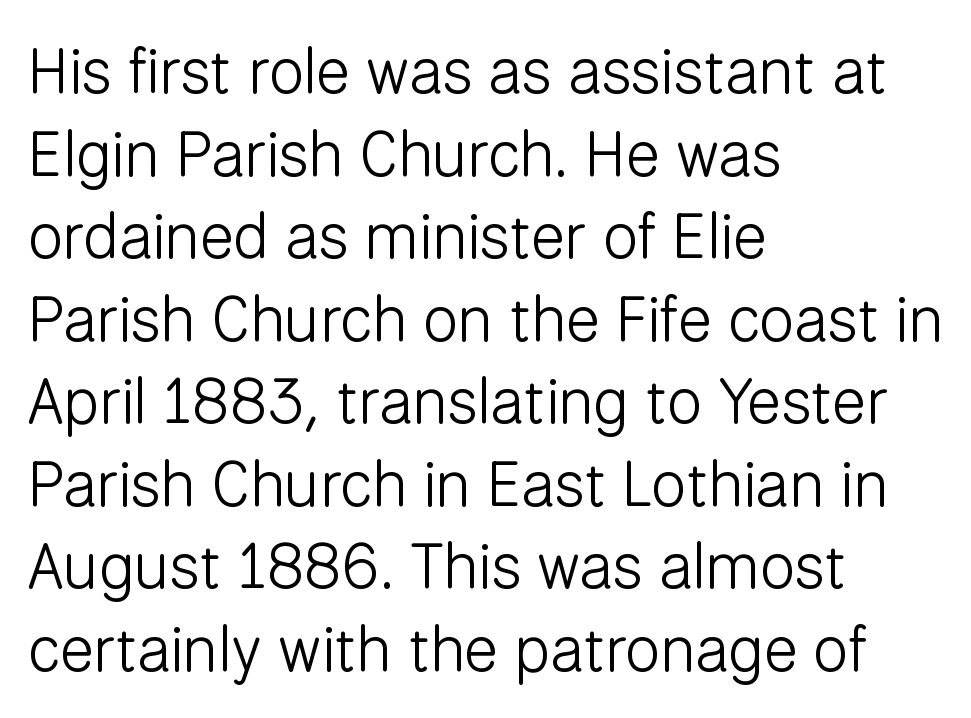
Q: Is the text bold? A: No.
Q: Is the text italic (slanted)? A: No, it is upright.
Q: Is the typeface a serif or a sans-serif typeface? A: Sans-serif.
Q: Is the text underlined? A: No.
Q: How is the paragraph aligned? A: Left-aligned.
Q: Is the spacing between letters normal or unusually wide? A: Normal.
Q: Is the spacing between lines tight, normal or loose? A: Normal.
Q: Width (condensed, normal, or wide)? A: Normal.
Q: Stroke contrast? A: Low.
Q: x-height? A: Medium.
Q: Monospaced? A: No.
